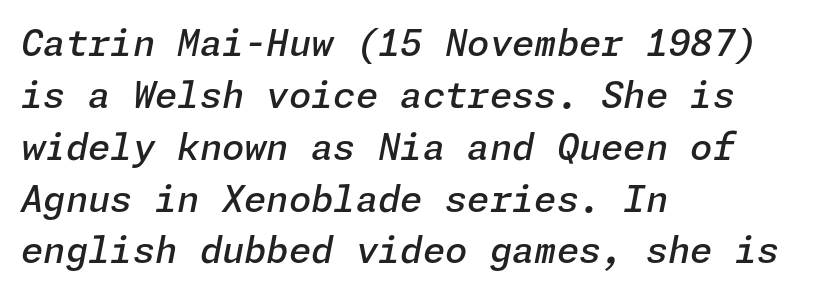
Q: Is the text bold? A: Semi-bold.
Q: Is the text italic (slanted)? A: Yes, it leans right by about 11 degrees.
Q: Is the text underlined? A: No.
Q: How is the paragraph aligned? A: Left-aligned.
Q: Is the spacing between letters normal or unusually wide? A: Normal.
Q: Is the spacing between lines tight, normal or loose? A: Normal.
Q: Width (condensed, normal, or wide)? A: Normal.
Q: Stroke contrast? A: Low.
Q: x-height? A: Medium.
